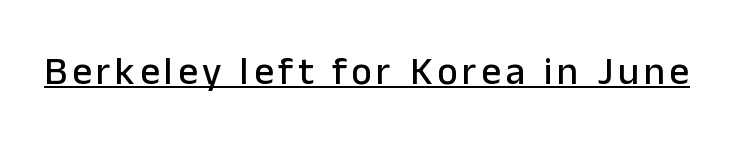
The image shows 39 px sans-serif type, upright; set underlined; low stroke contrast and a medium x-height.
